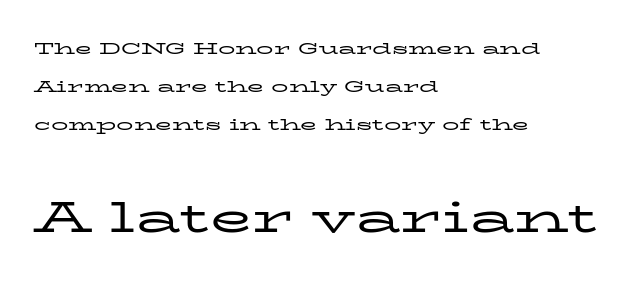
Q: Is the text bold? A: No.
Q: Is the text italic (slanted)? A: No, it is upright.
Q: Is the typeface a serif or a sans-serif typeface? A: Serif.
Q: Is the text underlined? A: No.
Q: How is the paragraph aligned? A: Left-aligned.
Q: Is the spacing between letters normal or unusually wide? A: Normal.
Q: Is the spacing between lines tight, normal or loose? A: Loose.
Q: Which block of text is set in a larger size, the first (top) or the second (bottom)? A: The second (bottom) one.
Q: Width (condensed, normal, or wide)? A: Wide.
Q: Stroke contrast? A: Low.
Q: x-height? A: Medium.
Q: Monospaced? A: No.
